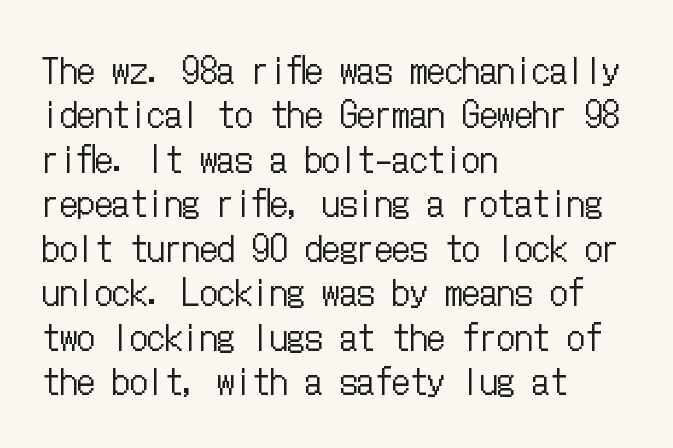
{"italic": "no", "bold": "no", "weight": "regular", "width": "condensed", "stroke_contrast": "low", "x_height": "medium", "underline": "no", "align": "left", "line_spacing": "normal", "line_spacing_ratio": 1.27, "letter_spacing": "normal", "letter_spacing_em": 0.0, "glyph_px": 35}
